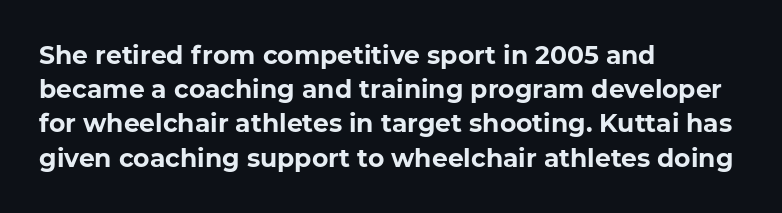
{"bold": "yes", "underline": "no", "align": "left", "line_spacing": "normal", "line_spacing_ratio": 1.37, "letter_spacing": "normal", "letter_spacing_em": 0.0, "glyph_px": 25}
